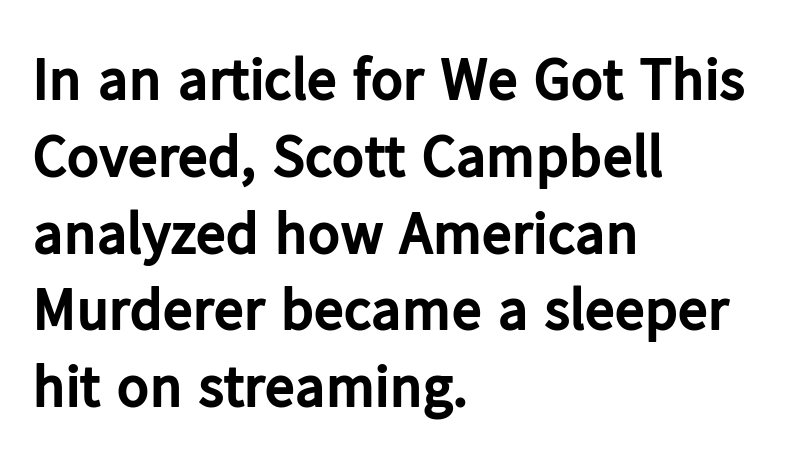
{"serif": "no", "italic": "no", "bold": "yes", "weight": "bold", "width": "normal", "stroke_contrast": "low", "x_height": "medium", "monospaced": "no", "underline": "no", "align": "left", "line_spacing": "normal", "line_spacing_ratio": 1.28, "letter_spacing": "normal", "letter_spacing_em": 0.0, "glyph_px": 60}
